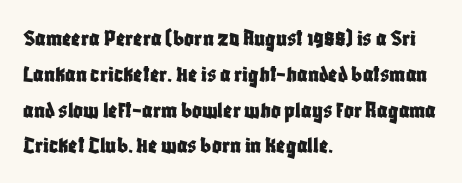
The image shows 24 px text type, upright; set left-aligned, normal line spacing (1.49x), normal letter spacing, not underlined.
